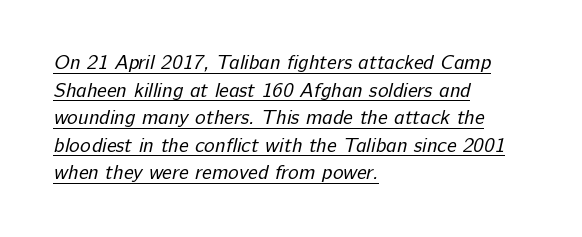
Underline: present. Each word holds together tightly as a unit, with standard inter-letter gaps. These lines sit exactly where default settings would place them. Each stroke keeps to a modest, everyday thickness or less. Left-aligned paragraph, ragged on the right.
